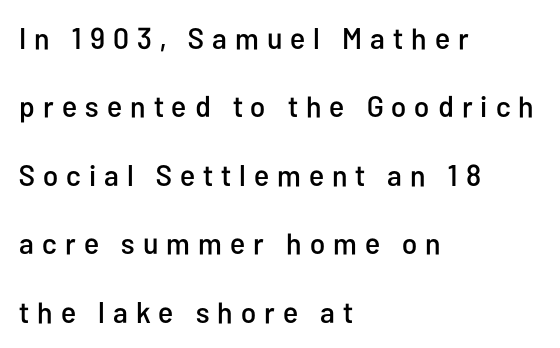
This is sans-serif lettering, the kind often seen on screens and signage. Looks like regular typesetting: each glyph gets only the width it needs. Letter spacing: wide. Bare-footed words on every line. The type sits square on the baseline with zero lean. Is there much room between lines? Yes — plenty of vertical air separates them.
